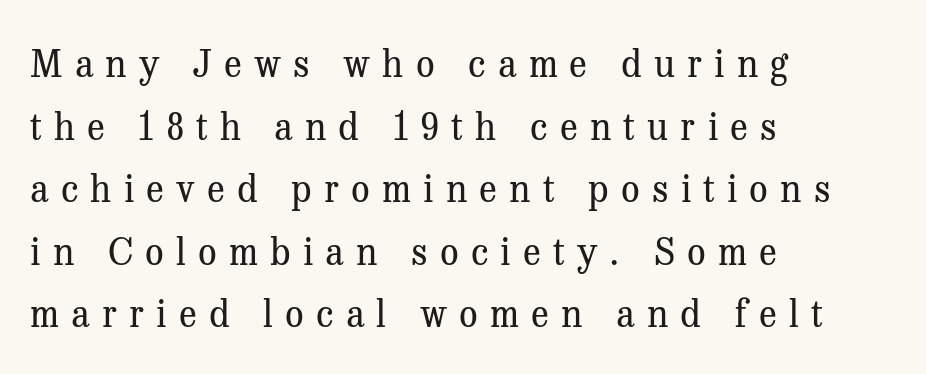
Q: Is the text bold? A: No.
Q: Is the text italic (slanted)? A: No, it is upright.
Q: Is the typeface a serif or a sans-serif typeface? A: Serif.
Q: Is the text underlined? A: No.
Q: How is the paragraph aligned? A: Left-aligned.
Q: Is the spacing between letters normal or unusually wide? A: Unusually wide.
Q: Is the spacing between lines tight, normal or loose? A: Normal.
Q: Width (condensed, normal, or wide)? A: Normal.
Q: Stroke contrast? A: Medium.
Q: x-height? A: Medium.
Q: Monospaced? A: No.
